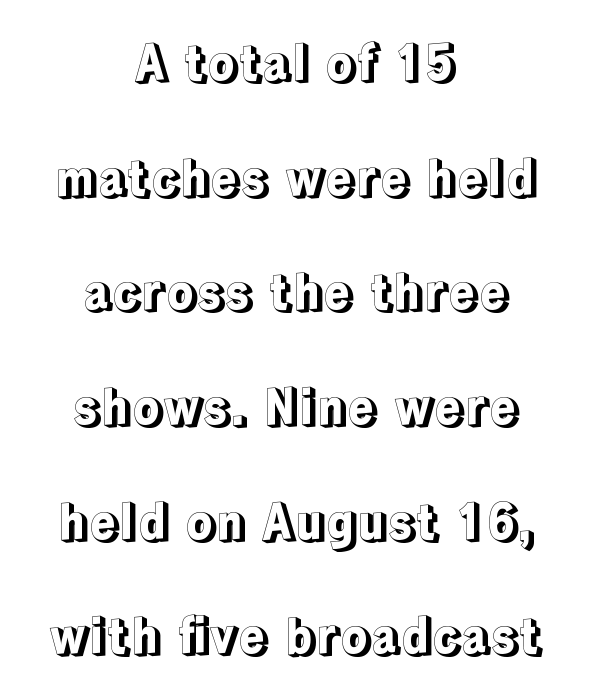
{"italic": "no", "width": "normal", "x_height": "medium", "monospaced": "no", "underline": "no", "align": "center", "line_spacing": "loose", "line_spacing_ratio": 2.34, "letter_spacing": "normal", "letter_spacing_em": 0.0, "glyph_px": 49}
